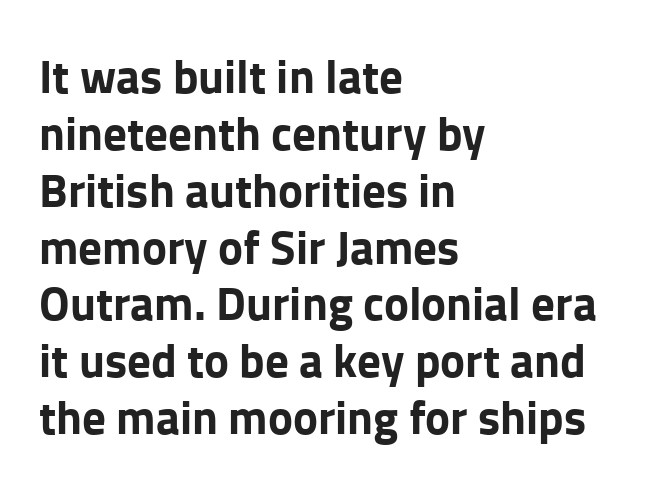
Q: Is the text bold? A: Yes.
Q: Is the text italic (slanted)? A: No, it is upright.
Q: Is the typeface a serif or a sans-serif typeface? A: Sans-serif.
Q: Is the text underlined? A: No.
Q: How is the paragraph aligned? A: Left-aligned.
Q: Is the spacing between letters normal or unusually wide? A: Normal.
Q: Width (condensed, normal, or wide)? A: Normal.
Q: Stroke contrast? A: Low.
Q: x-height? A: Medium.
Q: Monospaced? A: No.
